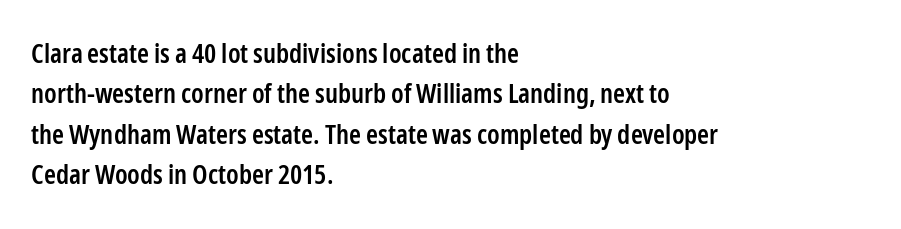
{"italic": "no", "bold": "semi", "underline": "no", "align": "left", "line_spacing": "normal", "line_spacing_ratio": 1.5, "letter_spacing": "normal", "letter_spacing_em": 0.0, "glyph_px": 27}
